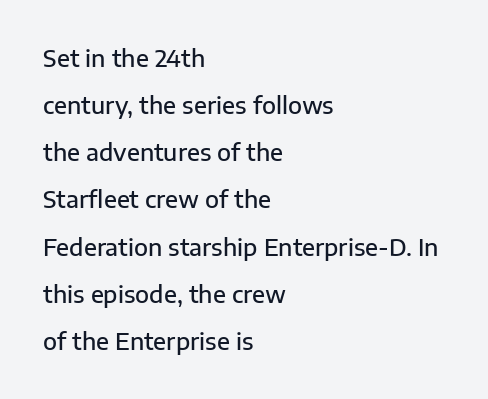
Q: Is the text bold? A: Semi-bold.
Q: Is the text italic (slanted)? A: No, it is upright.
Q: Is the text underlined? A: No.
Q: How is the paragraph aligned? A: Left-aligned.
Q: Is the spacing between letters normal or unusually wide? A: Normal.
Q: Is the spacing between lines tight, normal or loose? A: Loose.
